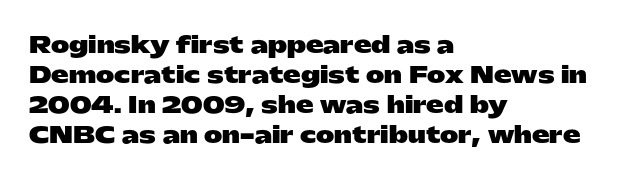
{"italic": "no", "bold": "yes", "underline": "no", "align": "left", "line_spacing": "normal", "line_spacing_ratio": 1.36, "letter_spacing": "normal", "letter_spacing_em": 0.0, "glyph_px": 22}
